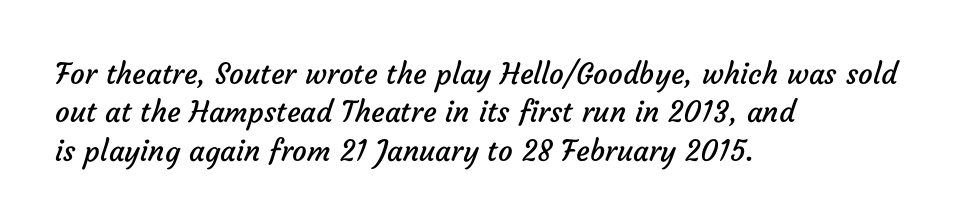
The rows are spaced the way most documents space them. Unlike a traditional serif, this face leaves its strokes unadorned. The letters sit at their default tracking, neither squeezed nor spread. Bare-footed words on every line. Character widths vary here, with narrow letters taking less room than wide ones. The typesetter chose a ragged-right arrangement here.
